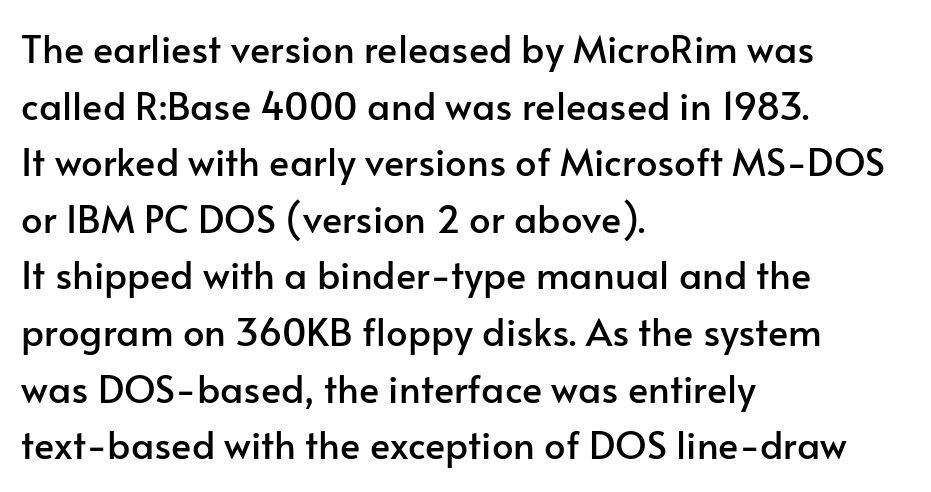
{"serif": "no", "italic": "no", "width": "normal", "stroke_contrast": "low", "x_height": "small", "monospaced": "no", "underline": "no", "align": "left", "line_spacing": "normal", "line_spacing_ratio": 1.49, "letter_spacing": "normal", "letter_spacing_em": 0.0, "glyph_px": 38}
